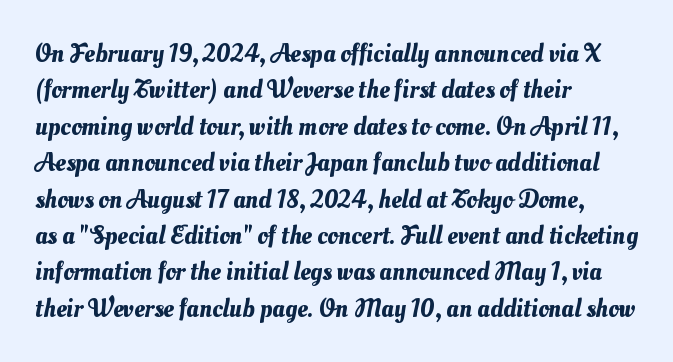
{"underline": "no", "align": "left", "line_spacing": "normal", "line_spacing_ratio": 1.4, "letter_spacing": "normal", "letter_spacing_em": 0.0, "glyph_px": 26}
